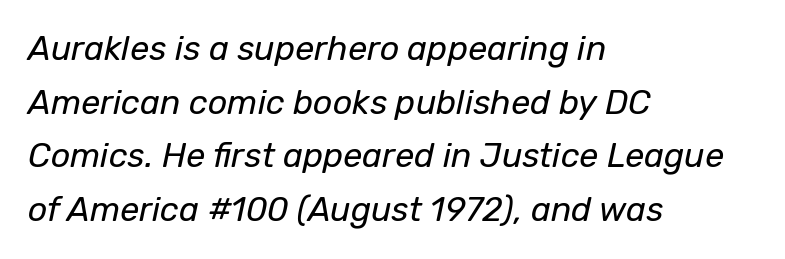
The image shows 34 px regular-weight type, italic (leaning right); set left-aligned, normal line spacing (1.58x), normal letter spacing, not underlined; low stroke contrast and a medium x-height.
